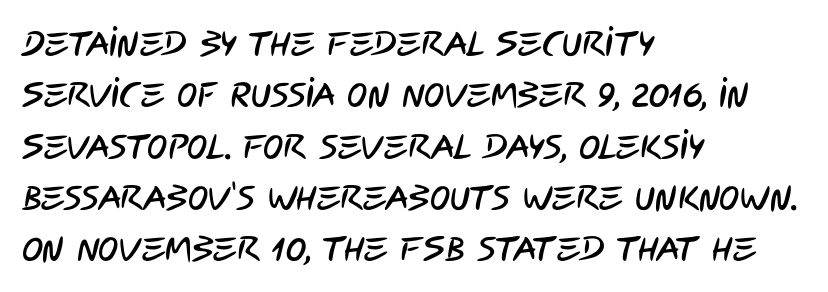
The font family rendered here belongs to the sans-serif group. How are the letters spaced? Ordinarily, with no added tracking. Think of a printed novel: that variable character pitch is what you see here. Compared with a centered layout, this one pins lines to the left instead. If you measured baseline to baseline, you'd find a middling distance.
